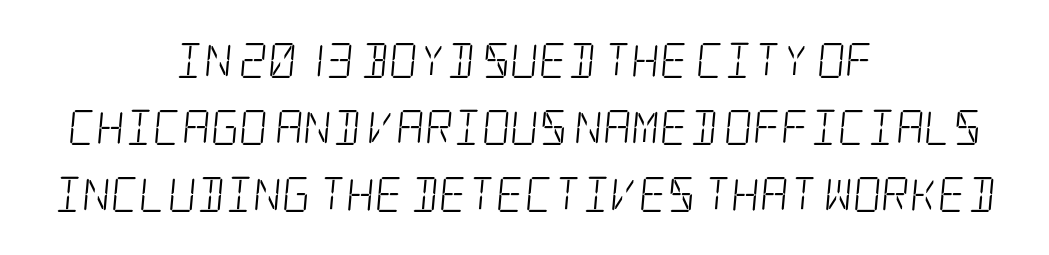
The image shows 35 px light, condensed serif type; set centered, loose line spacing (1.91x), normal letter spacing, not underlined; low stroke contrast and a large x-height.
